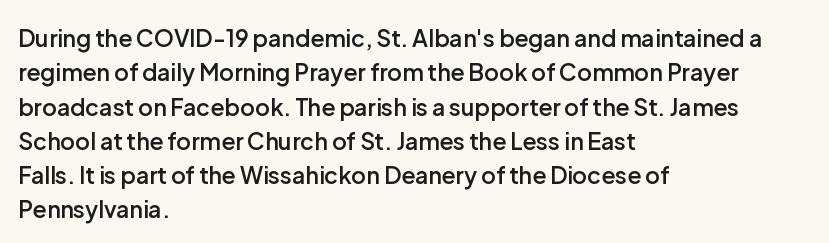
Q: Is the text bold? A: Semi-bold.
Q: Is the text italic (slanted)? A: No, it is upright.
Q: Is the text underlined? A: No.
Q: How is the paragraph aligned? A: Left-aligned.
Q: Is the spacing between letters normal or unusually wide? A: Normal.
Q: Is the spacing between lines tight, normal or loose? A: Normal.
